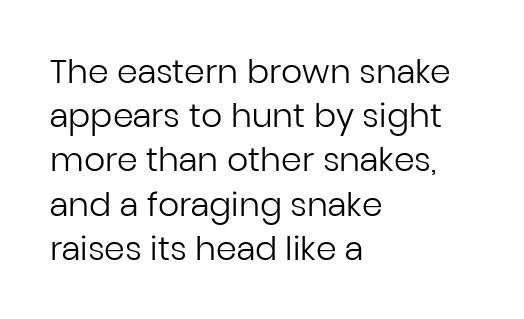
Q: Is the text bold? A: No.
Q: Is the text italic (slanted)? A: No, it is upright.
Q: Is the typeface a serif or a sans-serif typeface? A: Sans-serif.
Q: Is the text underlined? A: No.
Q: How is the paragraph aligned? A: Left-aligned.
Q: Is the spacing between letters normal or unusually wide? A: Normal.
Q: Is the spacing between lines tight, normal or loose? A: Normal.
Q: Width (condensed, normal, or wide)? A: Normal.
Q: Stroke contrast? A: Low.
Q: x-height? A: Medium.
Q: Monospaced? A: No.
